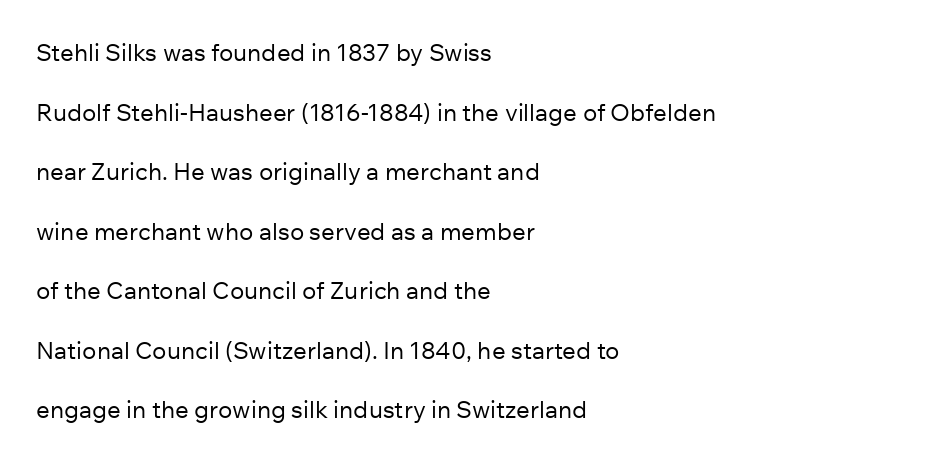
This rendering uses left alignment, leaving the right contour irregular. This rendering leaves character spacing at its baseline value. Ordinary non-slanted type is in use. Summary of vertical rhythm: relaxed, with wide interline spacing. Letters have the restrained weight of plain body copy at most.
